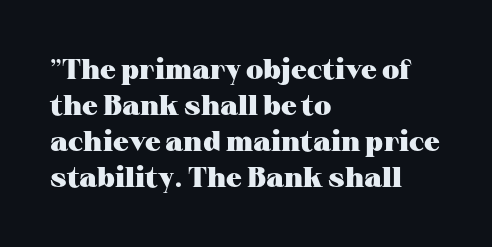
{"serif": "yes", "italic": "no", "bold": "yes", "weight": "heavy", "width": "wide", "stroke_contrast": "medium", "x_height": "medium", "monospaced": "no", "underline": "no", "align": "left", "line_spacing": "normal", "line_spacing_ratio": 1.28, "letter_spacing": "normal", "letter_spacing_em": 0.0, "glyph_px": 28}
